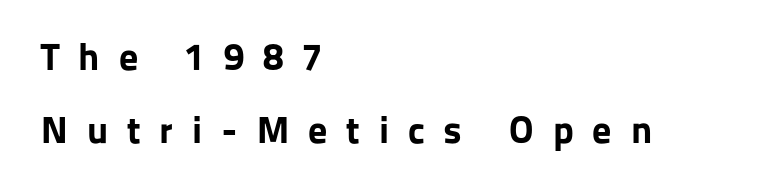
{"serif": "no", "italic": "no", "bold": "yes", "weight": "bold", "width": "normal", "stroke_contrast": "low", "x_height": "medium", "monospaced": "no", "underline": "no", "align": "left", "line_spacing": "loose", "line_spacing_ratio": 1.91, "letter_spacing": "wide", "letter_spacing_em": 0.5, "glyph_px": 38}
